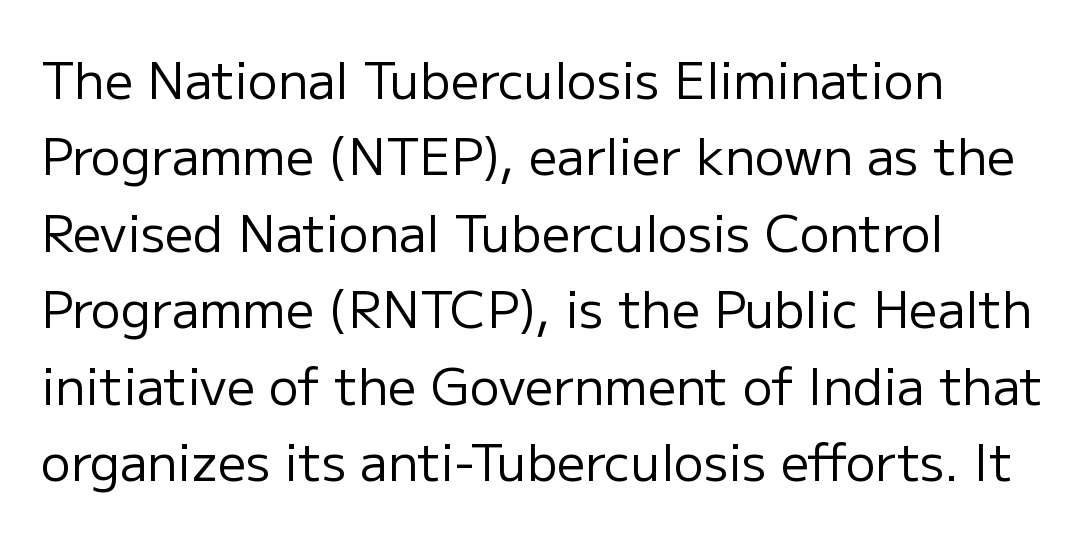
Check the space under the baseline: it is left empty. Here the designer chose a conventional face with non-uniform glyph widths. Observe the ordinary spacing: letters are neighbours, not strangers. The lettering holds an erect, upright posture throughout. Type style note: lacks serifs. Each new line begins a customary step beneath the previous one.
